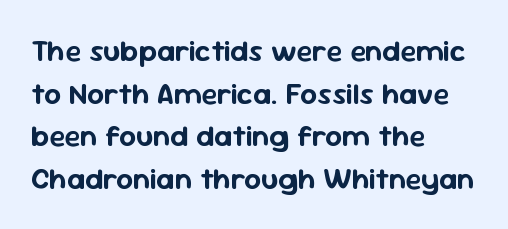
The image shows 30 px sans-serif type, upright; set left-aligned, normal line spacing (1.42x), normal letter spacing, not underlined; low stroke contrast and a medium x-height.
